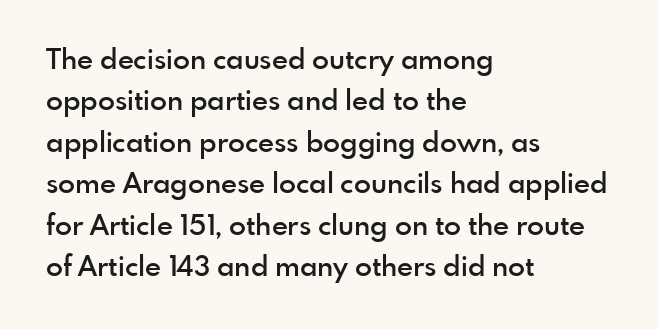
The image shows 28 px semibold sans-serif type, upright; set left-aligned, normal line spacing (1.48x), normal letter spacing, not underlined; a small x-height.
